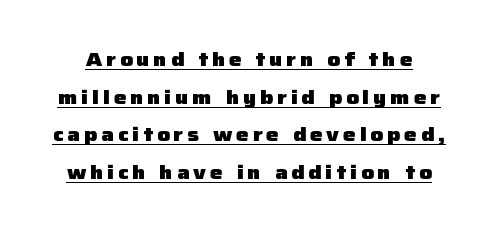
{"italic": "no", "bold": "yes", "underline": "yes", "line_spacing_ratio": 1.88, "glyph_px": 20}
